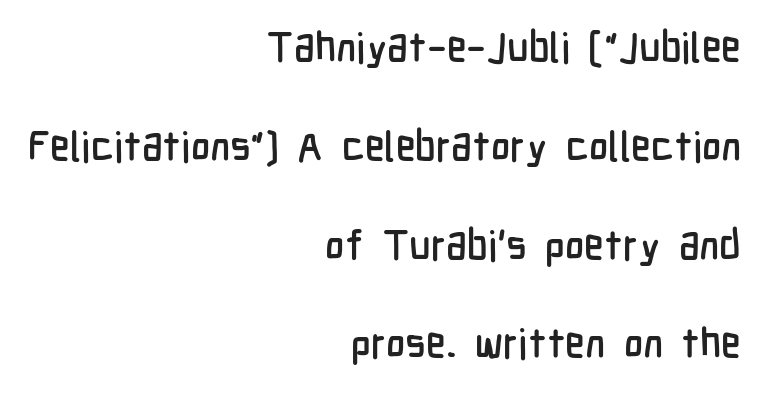
The image shows 41 px condensed sans-serif type, upright; set right-aligned, loose line spacing (2.41x), normal letter spacing, not underlined; low stroke contrast and a medium x-height.
